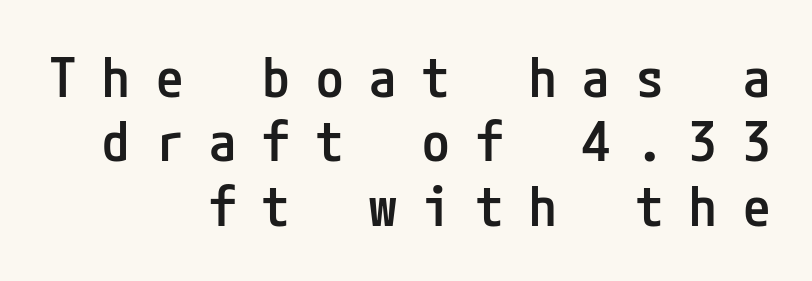
{"serif": "no", "italic": "no", "bold": "semi", "weight": "semibold", "width": "condensed", "stroke_contrast": "low", "x_height": "medium", "underline": "no", "align": "right", "line_spacing_ratio": 1.17, "letter_spacing": "wide", "letter_spacing_em": 0.47, "glyph_px": 55}
